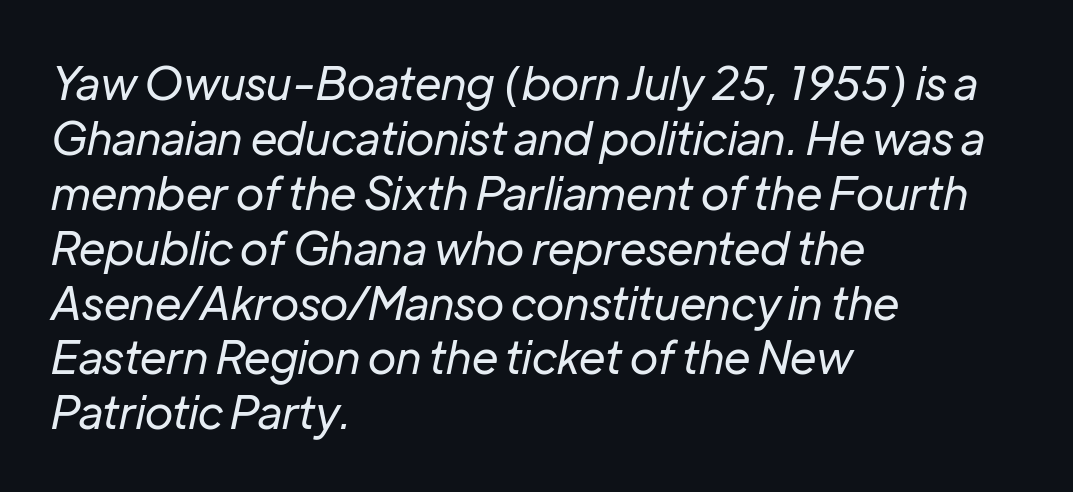
Unbolded letterforms with no extra heft. Nobody touched the tracking dial on this one. Quick note: italic. The words here are not underlined. The text block is weighted toward the left margin, trailing off unevenly rightward. This sample has the flowing, uneven cadence of proportional lettering.
